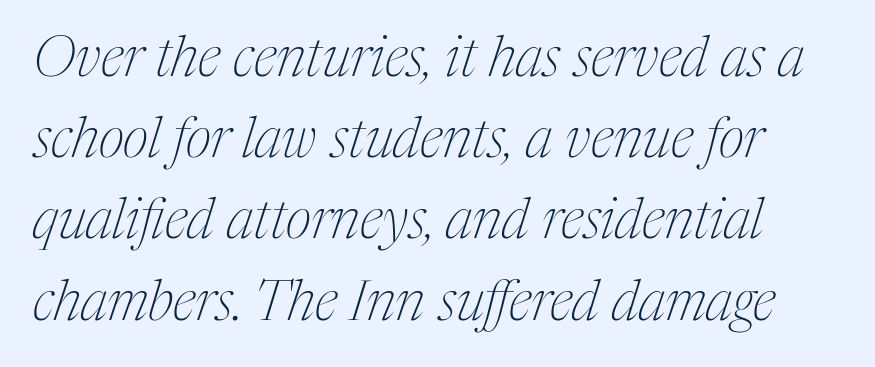
Do the characters align in a grid? No, the font is proportional. Normally led — the rows are evenly, conventionally spaced. The rendering applies a slant to the glyphs. The string is rendered with underlining switched off.
